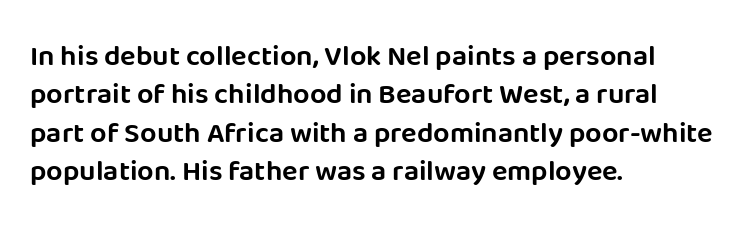
A student would call this left alignment; a typographer would say flush left, rag right. Regarding leading, the lines here are spaced in the standard way. Here the glyphs are tracked normally, forming tight word shapes. Nobody drew a line under any word here. Letterform terminals end flat and unadorned throughout the passage.
